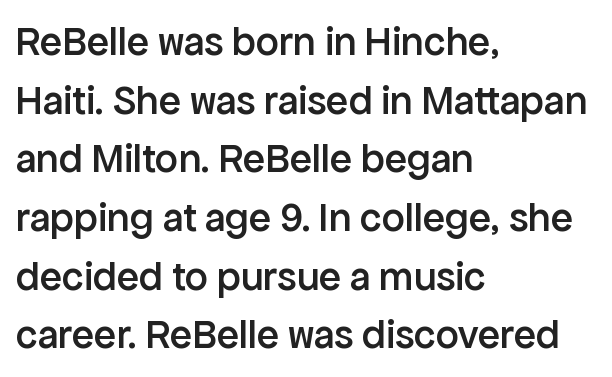
The image shows 41 px semibold sans-serif type, upright; set left-aligned, normal line spacing (1.43x), normal letter spacing, not underlined; low stroke contrast and a medium x-height.
